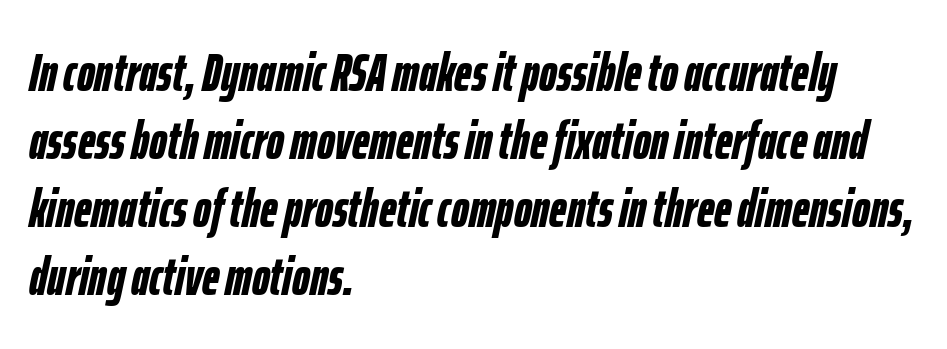
The image shows 54 px semibold, condensed type, italic (leaning right); set left-aligned, normal line spacing (1.26x), normal letter spacing, not underlined; low stroke contrast and a medium x-height.
